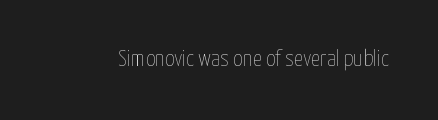
Q: Is the text bold? A: No.
Q: Is the text italic (slanted)? A: No, it is upright.
Q: Is the text underlined? A: No.
Q: Is the spacing between letters normal or unusually wide? A: Normal.
